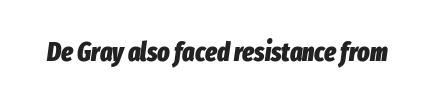
The specimen reads as italic at a glance. The space beneath each line is pristine and unruled. Is the type bold? Yes — the strokes are clearly thick and heavy. Between one letter and the next there's only the usual sliver of space.
